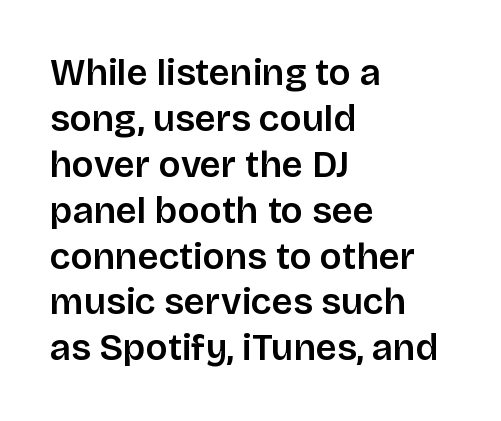
The rendering uses natural spacing where letterforms have individual widths. Letterform terminals end flat and unadorned throughout the passage. The lettering stays uniformly vertical, giving the passage a roman look. This rendering features lettering with no underline. Does extra space separate the letters? No, they use regular spacing.
